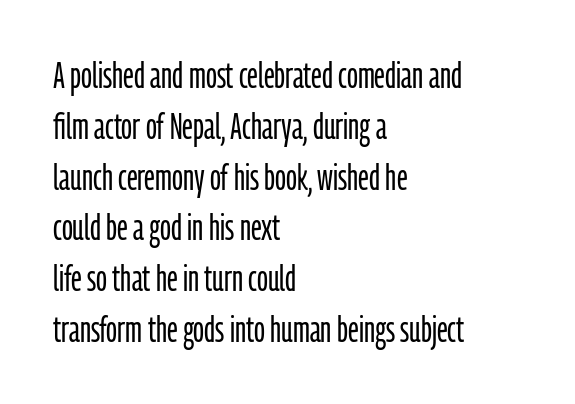
Characters follow at the spacing the type designer built in. The rag falls on the right side of this text block. Stroke terminals: plain, sans-serif. A roman cut, with each character standing at attention. The rendering uses a moderate line-height, typical for paragraphs. Underlining? Definitely not there.
